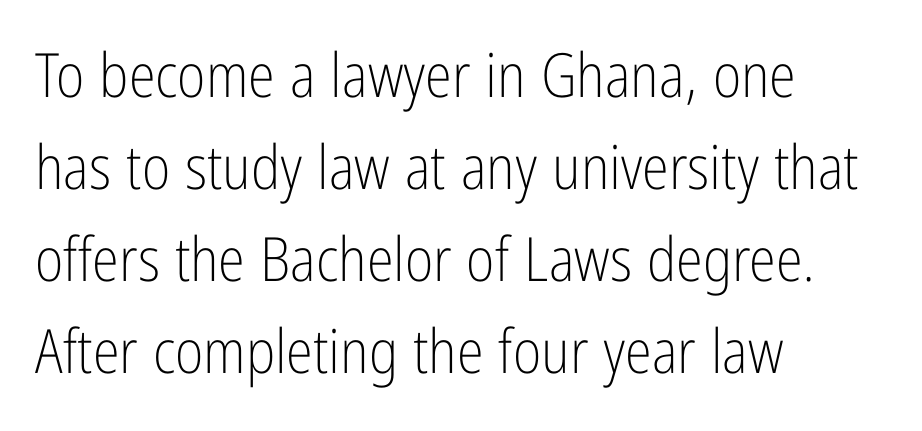
Q: Is the text bold? A: No.
Q: Is the text italic (slanted)? A: No, it is upright.
Q: Is the typeface a serif or a sans-serif typeface? A: Sans-serif.
Q: Is the text underlined? A: No.
Q: How is the paragraph aligned? A: Left-aligned.
Q: Is the spacing between letters normal or unusually wide? A: Normal.
Q: Is the spacing between lines tight, normal or loose? A: Normal.
Q: Width (condensed, normal, or wide)? A: Condensed.
Q: Stroke contrast? A: Low.
Q: x-height? A: Medium.
Q: Monospaced? A: No.
